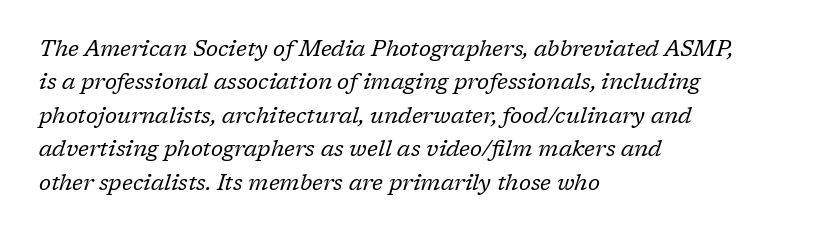
Q: Is the text bold? A: No.
Q: Is the text italic (slanted)? A: Yes, it leans right by about 17 degrees.
Q: Is the text underlined? A: No.
Q: How is the paragraph aligned? A: Left-aligned.
Q: Is the spacing between letters normal or unusually wide? A: Normal.
Q: Is the spacing between lines tight, normal or loose? A: Normal.
